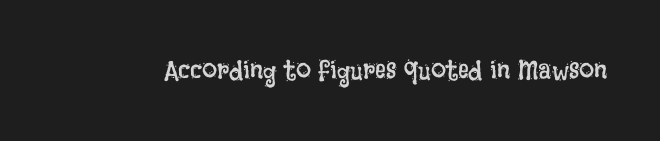
Q: Is the text bold? A: No.
Q: Is the text italic (slanted)? A: No, it is upright.
Q: Is the text underlined? A: No.
Q: Is the spacing between letters normal or unusually wide? A: Normal.
